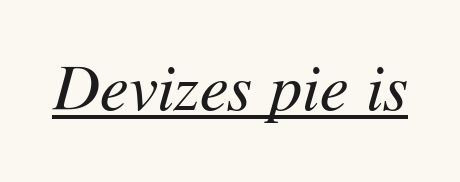
Q: Is the text bold? A: No.
Q: Is the text italic (slanted)? A: Yes, it leans right by about 11 degrees.
Q: Is the text underlined? A: Yes.
Q: Is the spacing between letters normal or unusually wide? A: Normal.
Q: Width (condensed, normal, or wide)? A: Normal.
Q: Stroke contrast? A: Medium.
Q: x-height? A: Medium.
Q: Monospaced? A: No.
